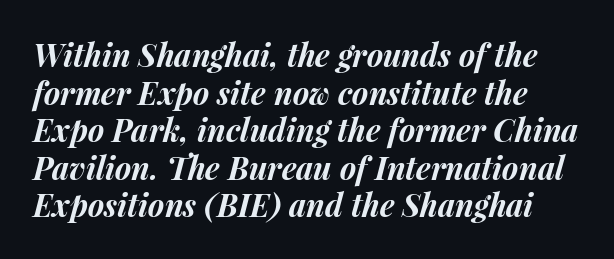
The image shows 31 px bold type, italic (leaning right); set line spacing 1.21x, normal letter spacing, not underlined; medium stroke contrast and a medium x-height.
